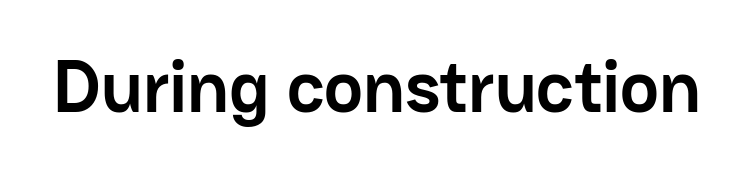
The image shows 74 px semibold sans-serif type, upright; set normal letter spacing, not underlined; low stroke contrast and a medium x-height.
